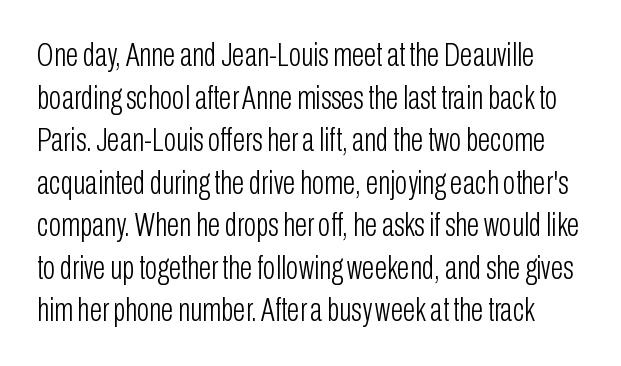
The image shows 33 px light, condensed sans-serif type, upright; set normal line spacing (1.29x), normal letter spacing, not underlined; low stroke contrast and a medium x-height.
